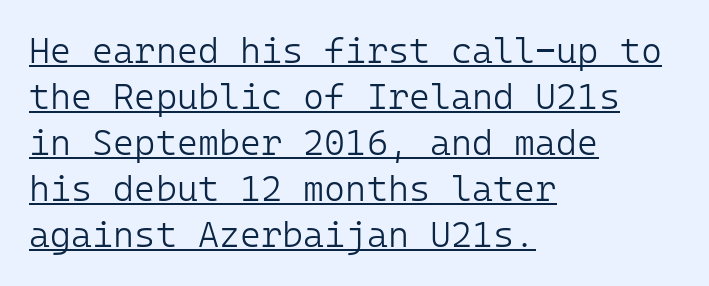
{"serif": "no", "italic": "no", "bold": "no", "weight": "light", "width": "normal", "stroke_contrast": "low", "x_height": "medium", "underline": "yes", "align": "left", "line_spacing": "normal", "line_spacing_ratio": 1.28, "letter_spacing": "normal", "letter_spacing_em": 0.0, "glyph_px": 36}
